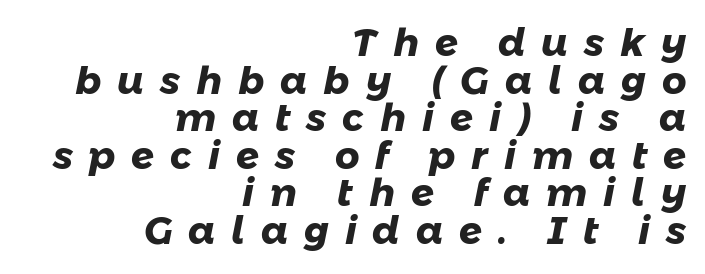
These lines carry a lot of weight — the face is fully bold. A flush-right, rag-left setting is used for this passage. Grotesque or geometric, the face here clearly has no serifs. You could not count columns in this text — the font is proportionally spaced.
